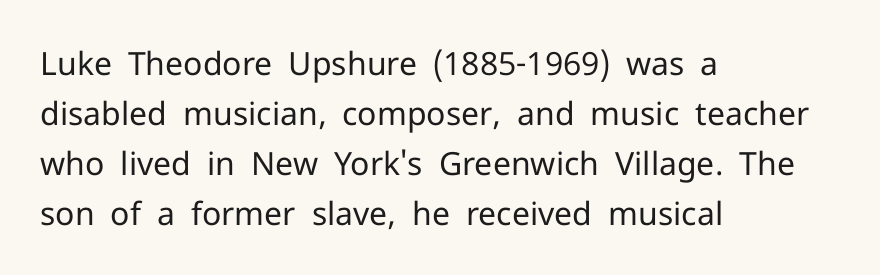
The image shows 32 px regular-weight sans-serif type, upright; set left-aligned, normal line spacing (1.56x), normal letter spacing, not underlined; low stroke contrast and a medium x-height.
